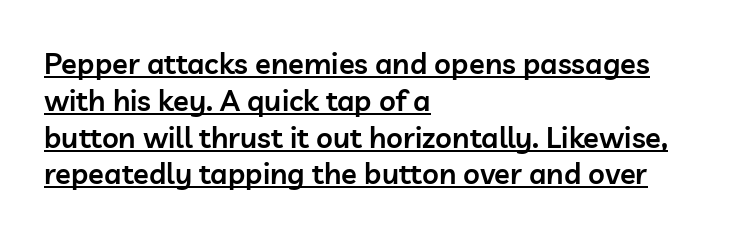
Q: Is the text bold? A: Semi-bold.
Q: Is the text italic (slanted)? A: No, it is upright.
Q: Is the typeface a serif or a sans-serif typeface? A: Sans-serif.
Q: Is the text underlined? A: Yes.
Q: How is the paragraph aligned? A: Left-aligned.
Q: Is the spacing between letters normal or unusually wide? A: Normal.
Q: Is the spacing between lines tight, normal or loose? A: Normal.
Q: Width (condensed, normal, or wide)? A: Normal.
Q: Stroke contrast? A: Low.
Q: x-height? A: Medium.
Q: Monospaced? A: No.
